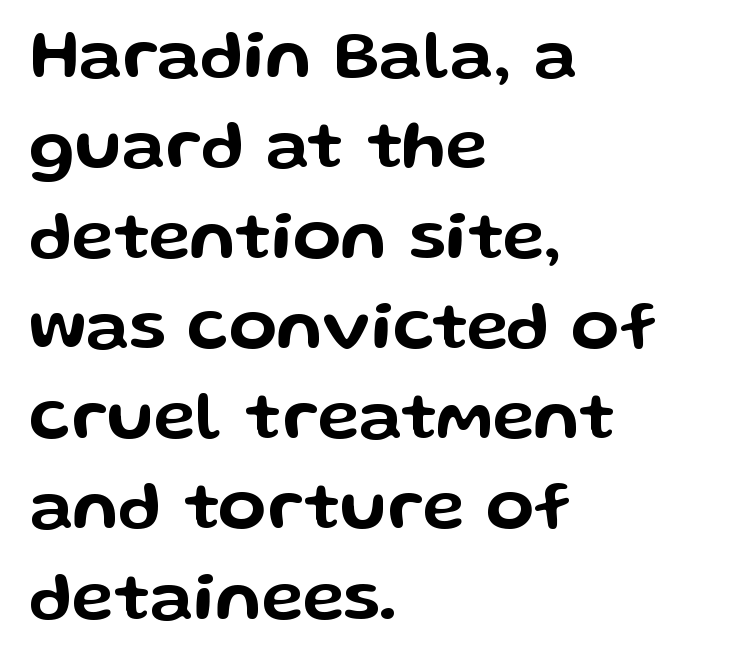
Q: Is the text italic (slanted)? A: No, it is upright.
Q: Is the typeface a serif or a sans-serif typeface? A: Sans-serif.
Q: Is the text underlined? A: No.
Q: How is the paragraph aligned? A: Left-aligned.
Q: Is the spacing between letters normal or unusually wide? A: Normal.
Q: Is the spacing between lines tight, normal or loose? A: Normal.
Q: Width (condensed, normal, or wide)? A: Wide.
Q: Stroke contrast? A: Low.
Q: x-height? A: Medium.
Q: Monospaced? A: No.
